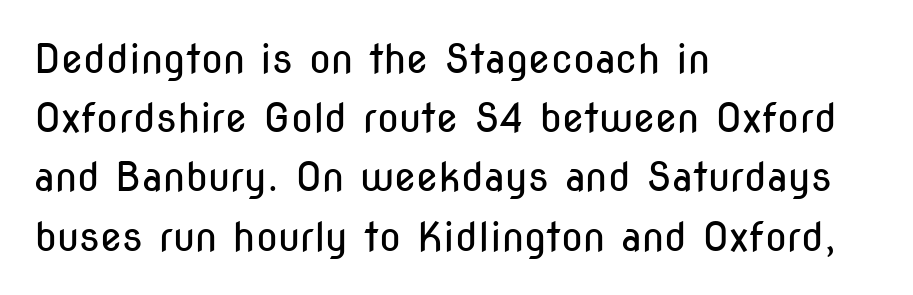
A normal amount of white space separates one row of letters from the next. The strip under each line holds only bare page. Where is the straight margin? On the left. Note: no serifs on the glyphs. Is this a fixed-width face? No — the glyphs have proportional, varying widths.
